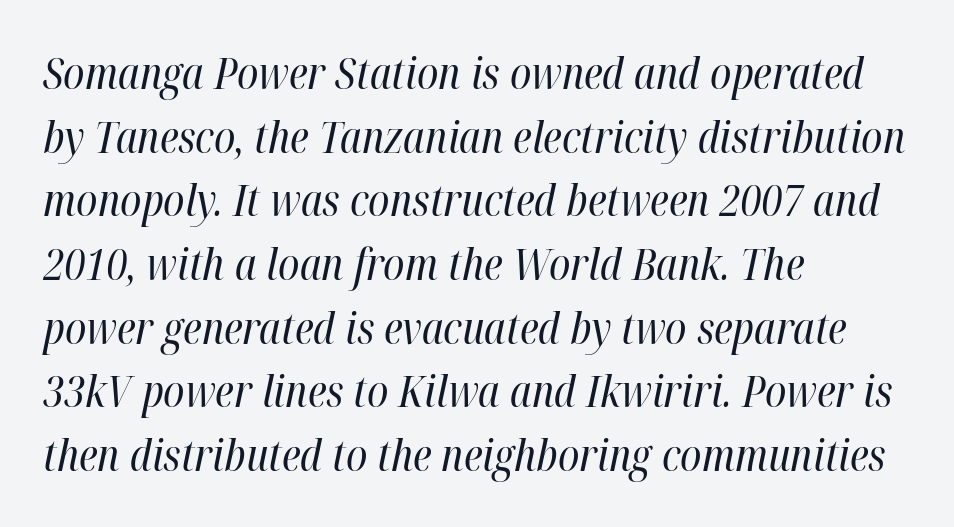
Does the copy run flush right? No — it runs flush left. The specimen omits any rule beneath the text block's lines. Italic: yes, the glyphs are oblique. Do the characters align in a grid? No, the font is proportional. Leading matches the norm, producing a regular column.
